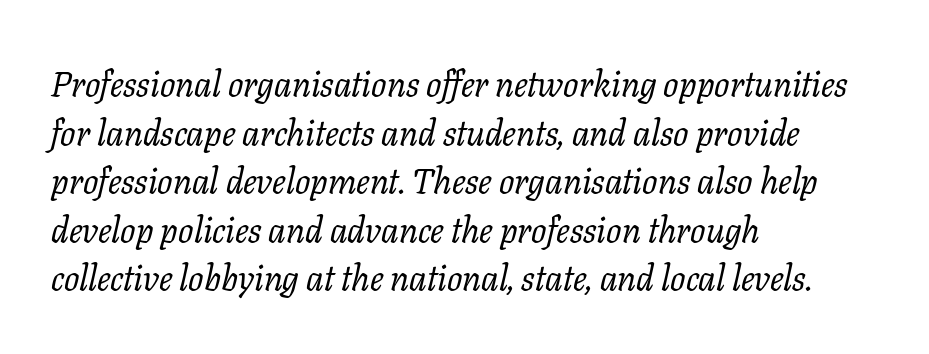
This sample has the flowing, uneven cadence of proportional lettering. The passage shown is not underscored anywhere. The horizontal fit of the characters is conventional and even. A typesetter would mark this as italic. The font sits on the lighter half of the weight spectrum, regular included. If you measured baseline to baseline, you'd find a middling distance.
